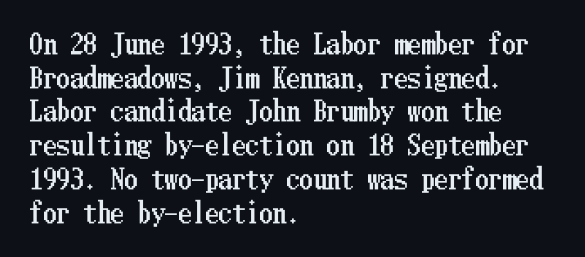
This is the regular roman posture of the typeface. Does extra space separate the letters? No, they use regular spacing. One-word summary of the alignment: left. How would I describe the line gaps? Plain and ordinary.
